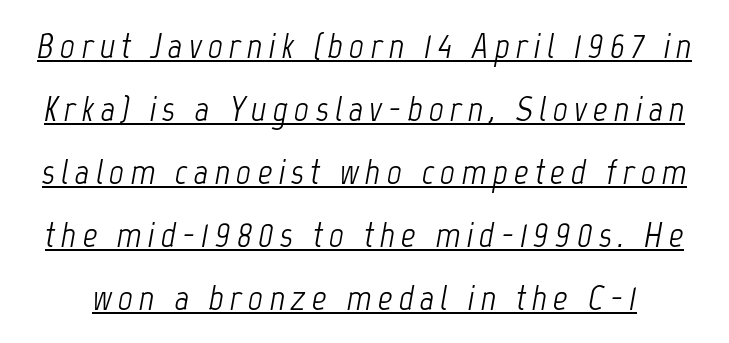
{"italic": "yes", "lean": "right", "slant_degrees": 12, "bold": "no", "weight": "light", "width": "condensed", "stroke_contrast": "low", "x_height": "medium", "monospaced": "no", "underline": "yes", "line_spacing_ratio": 1.75, "glyph_px": 36}
